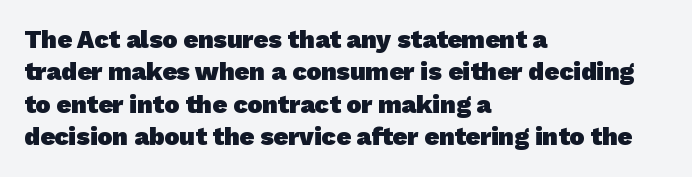
{"bold": "yes", "underline": "no", "align": "left", "line_spacing": "normal", "line_spacing_ratio": 1.3, "letter_spacing": "normal", "letter_spacing_em": 0.0, "glyph_px": 25}
